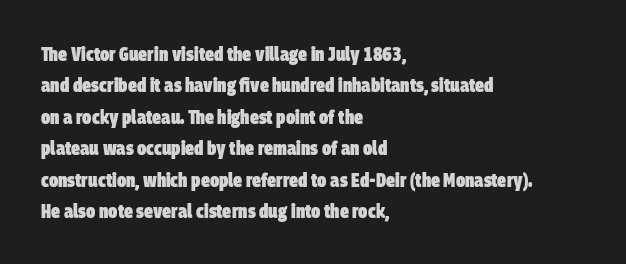
{"bold": "yes", "underline": "no", "align": "left", "line_spacing": "normal", "line_spacing_ratio": 1.57, "letter_spacing": "normal", "letter_spacing_em": 0.0, "glyph_px": 20}
